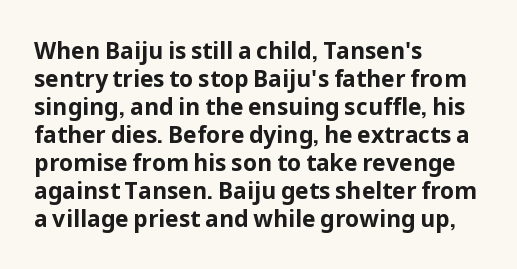
Look at the stroke-to-counter ratio: heavy, a bold. Ordinary non-slanted type is in use. The baseline area is clear. The setting favours the left margin, as ordinary paragraphs usually do. Look at the tracking — it's just the regular setting, nothing added.
